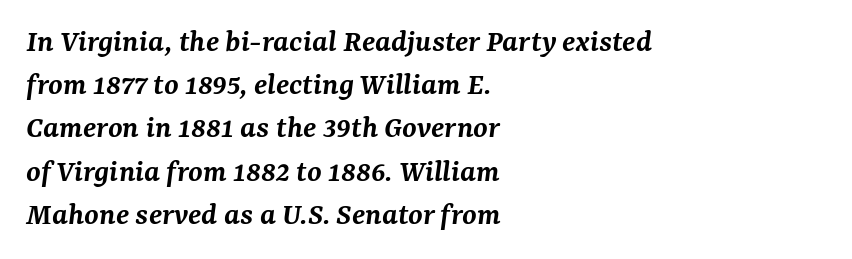
Q: Is the text bold? A: Semi-bold.
Q: Is the text italic (slanted)? A: Yes, it leans right by about 7 degrees.
Q: Is the typeface a serif or a sans-serif typeface? A: Serif.
Q: Is the text underlined? A: No.
Q: How is the paragraph aligned? A: Left-aligned.
Q: Is the spacing between letters normal or unusually wide? A: Normal.
Q: Is the spacing between lines tight, normal or loose? A: Normal.
Q: Width (condensed, normal, or wide)? A: Normal.
Q: Stroke contrast? A: Medium.
Q: x-height? A: Medium.
Q: Monospaced? A: No.
